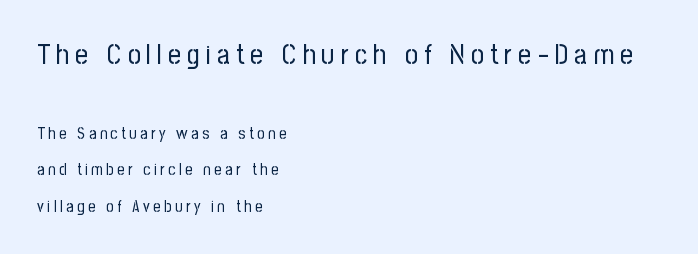
The image shows 28 px regular-weight, condensed sans-serif type, upright; set left-aligned, loose line spacing (2.27x), unusually wide letter spacing (+0.22 em), not underlined; the first (top) block is 1.75x larger; low stroke contrast and a medium x-height.
